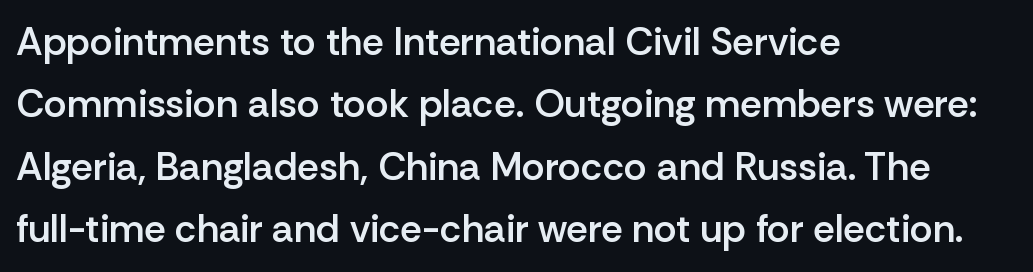
{"serif": "no", "italic": "no", "bold": "semi", "weight": "semibold", "width": "normal", "stroke_contrast": "low", "x_height": "medium", "monospaced": "no", "underline": "no", "align": "left", "line_spacing": "normal", "line_spacing_ratio": 1.6, "letter_spacing": "normal", "letter_spacing_em": 0.0, "glyph_px": 39}
